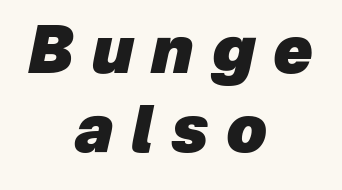
Q: Is the text bold? A: Yes.
Q: Is the text italic (slanted)? A: Yes, it leans right by about 12 degrees.
Q: Is the text underlined? A: No.
Q: How is the paragraph aligned? A: Centered.
Q: Is the spacing between letters normal or unusually wide? A: Unusually wide.
Q: Width (condensed, normal, or wide)? A: Normal.
Q: Stroke contrast? A: Low.
Q: x-height? A: Medium.
Q: Monospaced? A: No.
